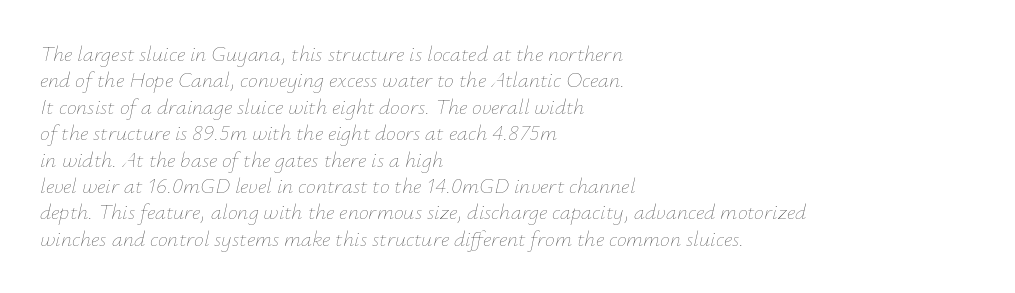
{"italic": "yes", "lean": "right", "slant_degrees": 12, "bold": "no", "underline": "no", "align": "left", "line_spacing_ratio": 1.2, "letter_spacing": "normal", "letter_spacing_em": 0.0, "glyph_px": 22}
